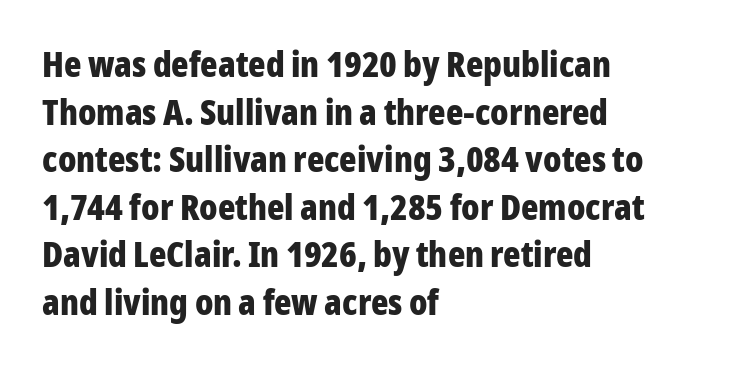
You could not count columns in this text — the font is proportionally spaced. Summary of vertical rhythm: regular, with standard interline spacing. This rendering employs a face without finishing strokes, i.e., a sans-serif. Anything drawn beneath the words? Only blank space.
